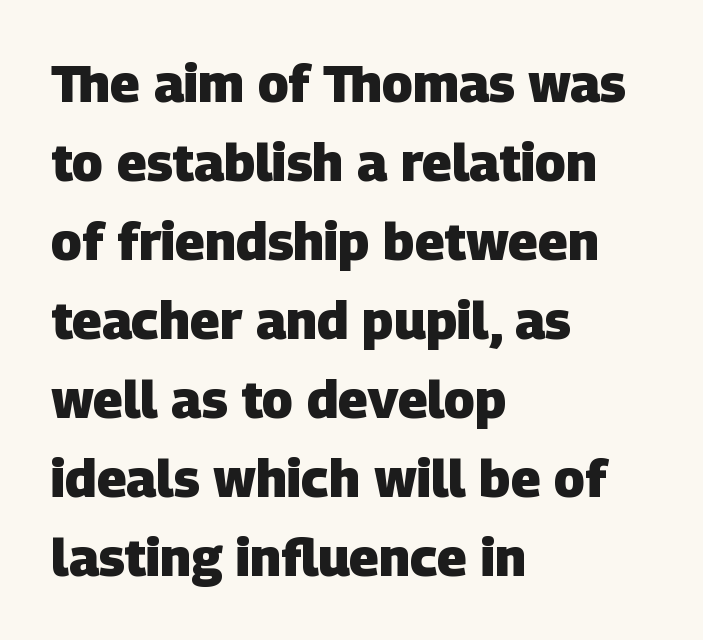
Q: Is the text bold? A: Yes.
Q: Is the typeface a serif or a sans-serif typeface? A: Sans-serif.
Q: Is the text underlined? A: No.
Q: How is the paragraph aligned? A: Left-aligned.
Q: Is the spacing between letters normal or unusually wide? A: Normal.
Q: Is the spacing between lines tight, normal or loose? A: Normal.
Q: Width (condensed, normal, or wide)? A: Normal.
Q: Stroke contrast? A: Low.
Q: x-height? A: Large.
Q: Monospaced? A: No.
